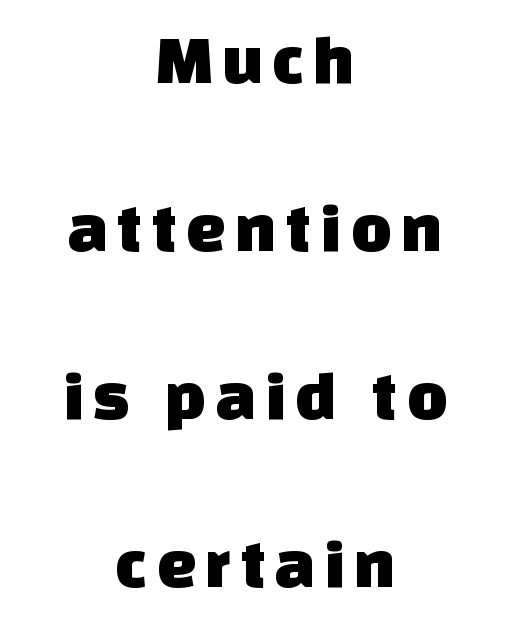
The image shows 70 px sans-serif type; set centered, loose line spacing (2.4x), not underlined; low stroke contrast and a large x-height.
